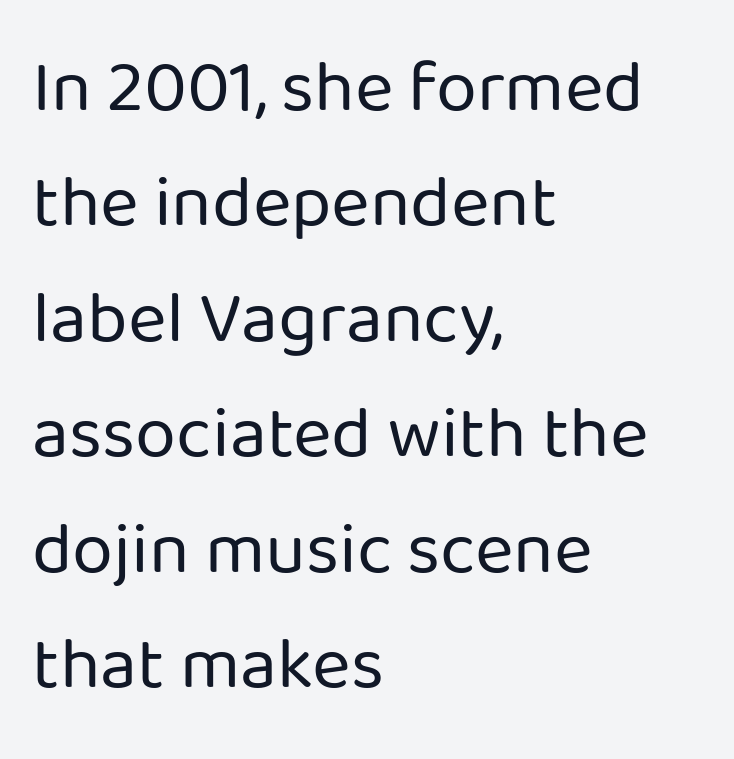
The image shows 74 px regular-weight sans-serif type, upright; set left-aligned, normal line spacing (1.56x), normal letter spacing, not underlined; low stroke contrast and a medium x-height.
